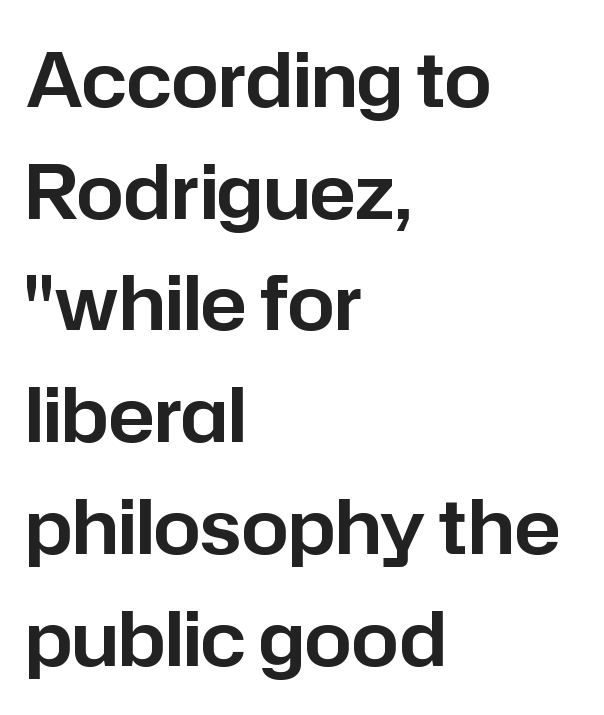
Default kerning and tracking; the words read as compact shapes. No italicization has been applied; the sample stays upright. Is the block centered? No — it sits flush against the left margin. The designer left line spacing at the default.
